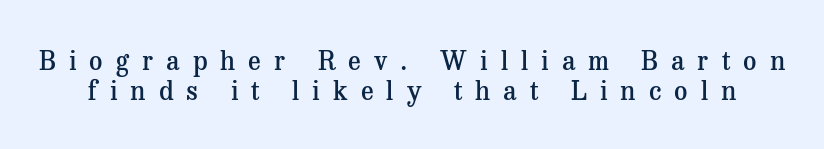
Summary of vertical rhythm: compact, with narrow interline spacing. Anything drawn beneath the words? Only blank space. How heavy is the stroke? Medium-heavy — a semibold, shy of bold. This rendering widens character spacing well past its baseline value.
